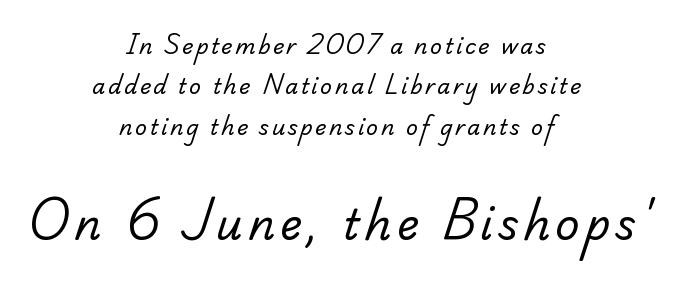
Q: Is the text bold? A: No.
Q: Is the typeface a serif or a sans-serif typeface? A: Serif.
Q: Is the text underlined? A: No.
Q: How is the paragraph aligned? A: Centered.
Q: Is the spacing between lines tight, normal or loose? A: Loose.
Q: Which block of text is set in a larger size, the first (top) or the second (bottom)? A: The second (bottom) one.
Q: Width (condensed, normal, or wide)? A: Normal.
Q: Stroke contrast? A: Low.
Q: x-height? A: Small.
Q: Monospaced? A: No.
